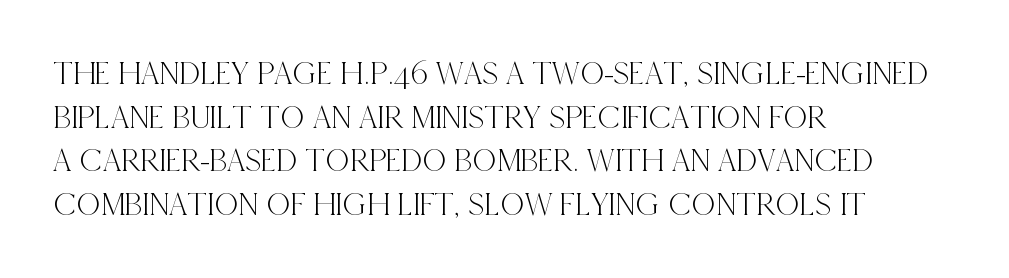
{"serif": "yes", "italic": "no", "width": "condensed", "x_height": "large", "monospaced": "no", "underline": "no", "align": "left", "line_spacing": "normal", "line_spacing_ratio": 1.32, "letter_spacing": "normal", "letter_spacing_em": 0.0, "glyph_px": 33}
